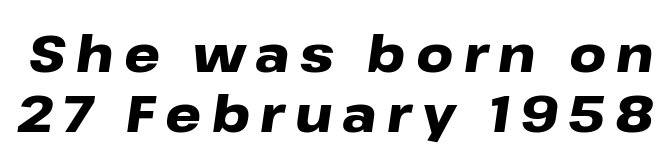
The image shows 51 px heavy, wide type, italic (leaning right); set line spacing 1.17x, unusually wide letter spacing (+0.2 em), not underlined; low stroke contrast and a medium x-height.
